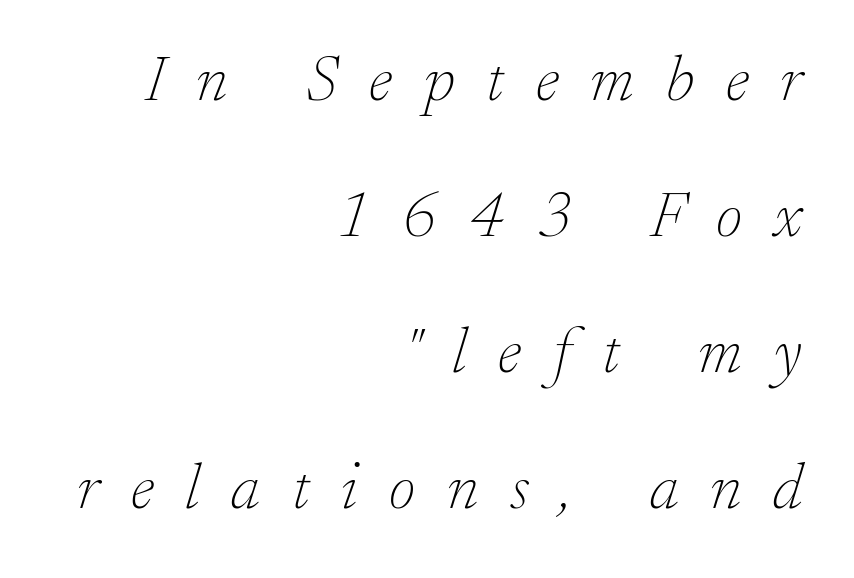
Spacing between characters has been opened up far beyond the box default. Style check: oblique. Stems and bowls with no extra thickness — not bold. The ragged edge is on the left, which tells us the setting is flush right. Anything drawn beneath the words? Only blank space.
